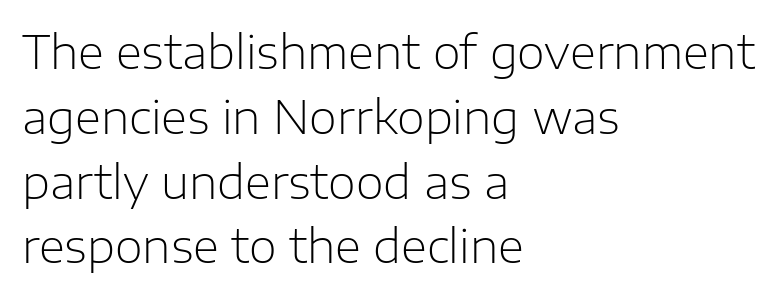
The image shows 45 px light sans-serif type, upright; set left-aligned, normal line spacing (1.44x), normal letter spacing, not underlined; low stroke contrast and a medium x-height.
